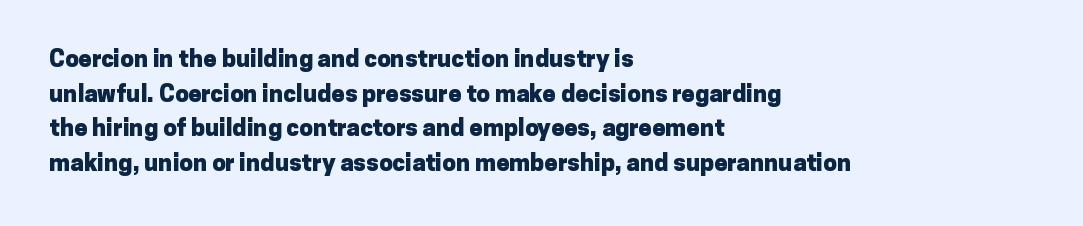
The image shows 24 px bold type, upright; set left-aligned, normal line spacing (1.44x), normal letter spacing, not underlined.
